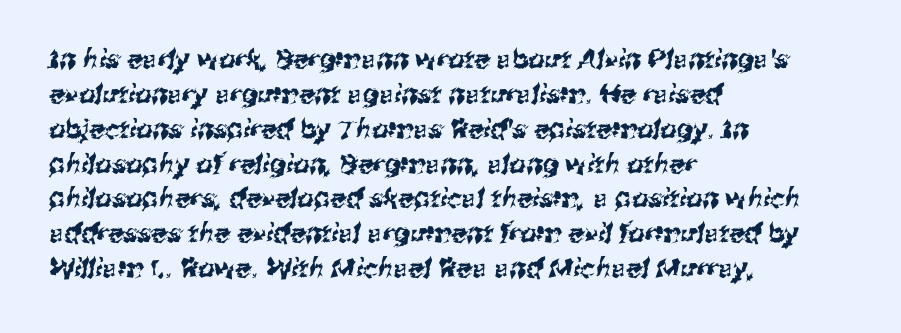
Glance below the letters and you will spot only blank space. A typesetter would call this leading conventional body-copy spacing. Nothing unusual about the tracking: characters are spaced as the font intends. The text block is weighted toward the left margin, trailing off unevenly rightward.
